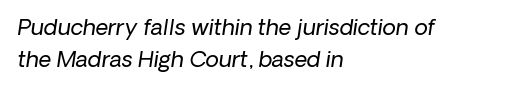
{"italic": "yes", "lean": "right", "slant_degrees": 8, "bold": "no", "underline": "no", "align": "left", "line_spacing": "normal", "line_spacing_ratio": 1.47, "letter_spacing": "normal", "letter_spacing_em": 0.0, "glyph_px": 22}
